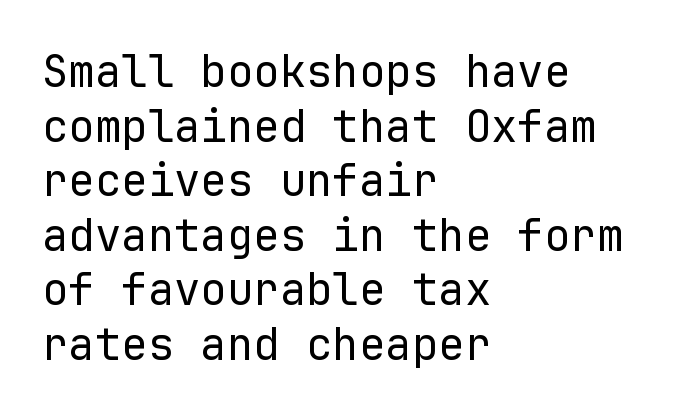
Q: Is the text bold? A: No.
Q: Is the text italic (slanted)? A: No, it is upright.
Q: Is the typeface a serif or a sans-serif typeface? A: Sans-serif.
Q: Is the text underlined? A: No.
Q: How is the paragraph aligned? A: Left-aligned.
Q: Is the spacing between letters normal or unusually wide? A: Normal.
Q: Width (condensed, normal, or wide)? A: Normal.
Q: Stroke contrast? A: Low.
Q: x-height? A: Medium.
Q: Monospaced? A: Yes.
